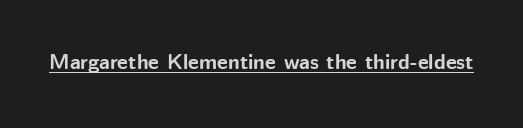
Emphasis is given by a line drawn under the lettering. Weight: bold. Honestly, the letter spacing is just normal — you wouldn't notice it. Is there any slant? The stems are plumb.
